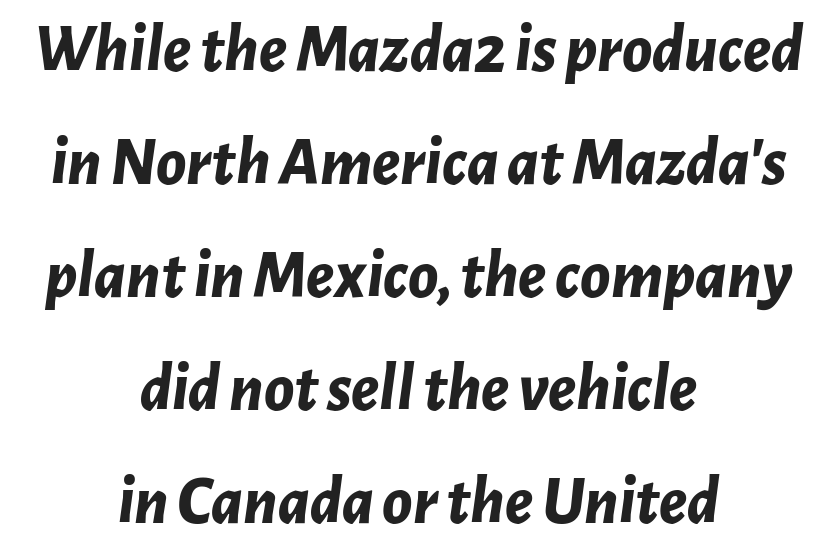
Q: Is the text bold? A: Yes.
Q: Is the text italic (slanted)? A: Yes, it leans right by about 7 degrees.
Q: Is the text underlined? A: No.
Q: How is the paragraph aligned? A: Centered.
Q: Is the spacing between letters normal or unusually wide? A: Normal.
Q: Is the spacing between lines tight, normal or loose? A: Normal.
Q: Width (condensed, normal, or wide)? A: Normal.
Q: Stroke contrast? A: Low.
Q: x-height? A: Medium.
Q: Monospaced? A: No.
